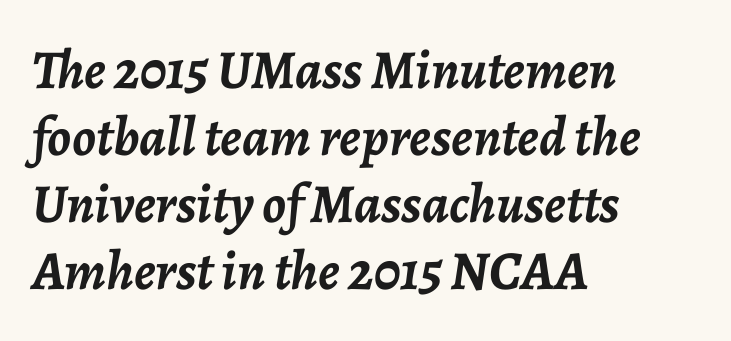
{"italic": "yes", "lean": "right", "slant_degrees": 7, "bold": "yes", "weight": "semibold", "width": "normal", "stroke_contrast": "low", "x_height": "medium", "monospaced": "no", "underline": "no", "align": "left", "line_spacing_ratio": 1.22, "letter_spacing": "normal", "letter_spacing_em": 0.0, "glyph_px": 55}
